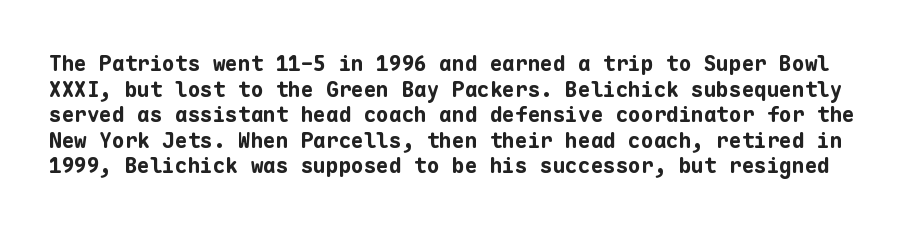
{"italic": "no", "bold": "yes", "underline": "no", "line_spacing_ratio": 1.22, "letter_spacing": "normal", "letter_spacing_em": 0.0, "glyph_px": 21}
